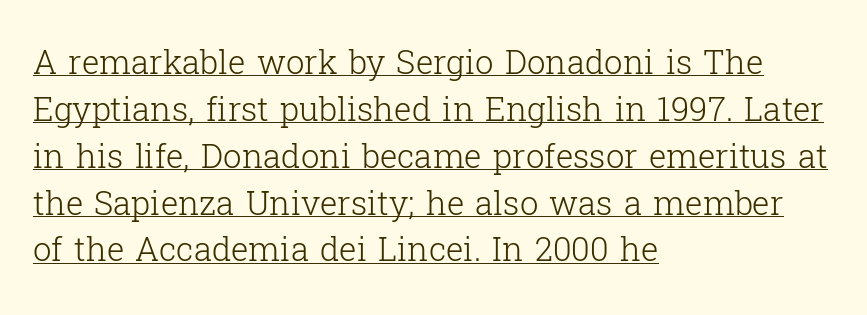
The image shows 33 px light serif type, upright; set left-aligned, normal line spacing (1.42x), normal letter spacing, underlined; low stroke contrast and a medium x-height.
